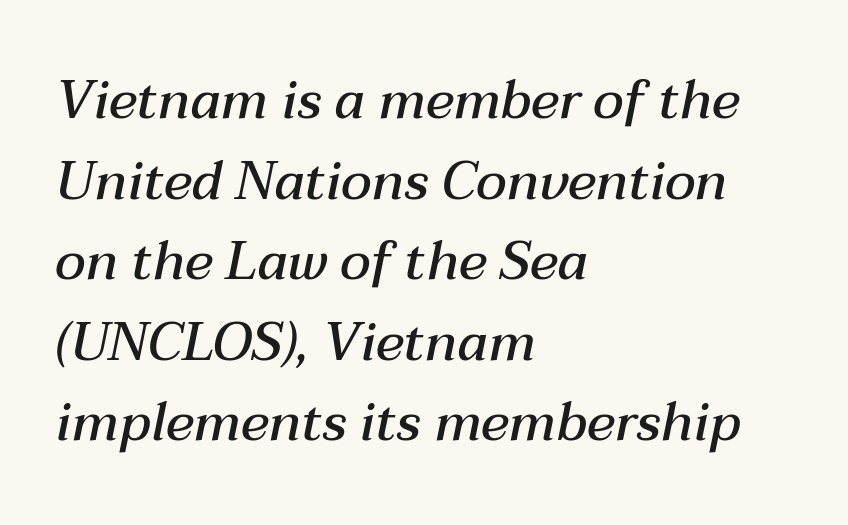
The image shows 53 px semibold type, italic (leaning right); set left-aligned, normal line spacing (1.52x), normal letter spacing, not underlined; medium stroke contrast and a medium x-height.
